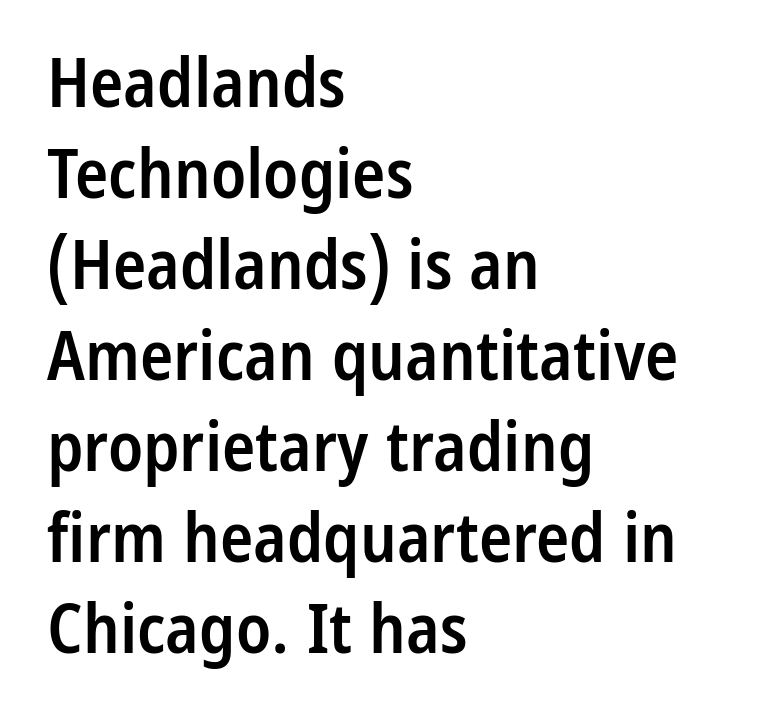
Q: Is the text bold? A: Semi-bold.
Q: Is the text italic (slanted)? A: No, it is upright.
Q: Is the typeface a serif or a sans-serif typeface? A: Sans-serif.
Q: Is the text underlined? A: No.
Q: How is the paragraph aligned? A: Left-aligned.
Q: Is the spacing between letters normal or unusually wide? A: Normal.
Q: Is the spacing between lines tight, normal or loose? A: Normal.
Q: Width (condensed, normal, or wide)? A: Condensed.
Q: Stroke contrast? A: Low.
Q: x-height? A: Medium.
Q: Monospaced? A: No.
